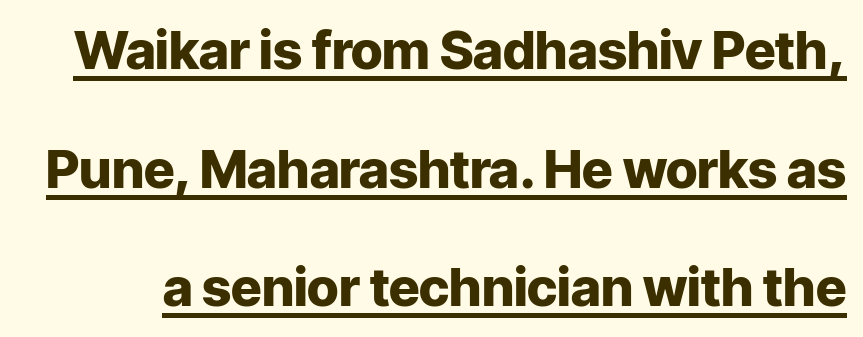
The image shows 53 px heavy sans-serif type, upright; set loose line spacing (2.24x), normal letter spacing, underlined; low stroke contrast and a medium x-height.
